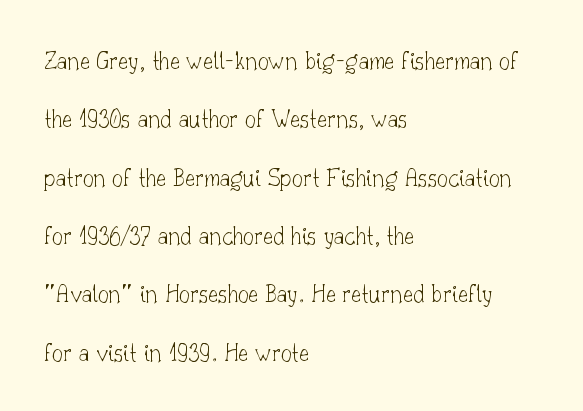
Every stem runs plumb, perpendicular to the baseline. The designer dialed line spacing up above the default. No letter is thick-stroked: the sample isn't bold. Nothing unusual about the tracking: characters are spaced as the font intends. Bare-footed words on every line. In CSS terms this would be text-align: left.
